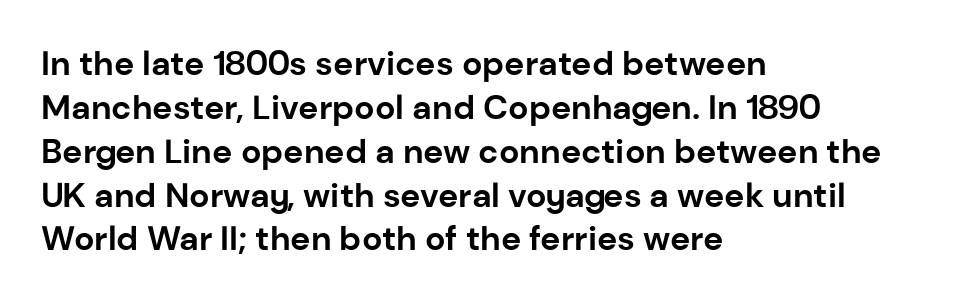
Q: Is the text bold? A: Yes.
Q: Is the text italic (slanted)? A: No, it is upright.
Q: Is the typeface a serif or a sans-serif typeface? A: Sans-serif.
Q: Is the text underlined? A: No.
Q: How is the paragraph aligned? A: Left-aligned.
Q: Is the spacing between letters normal or unusually wide? A: Normal.
Q: Is the spacing between lines tight, normal or loose? A: Normal.
Q: Width (condensed, normal, or wide)? A: Normal.
Q: Stroke contrast? A: Low.
Q: x-height? A: Medium.
Q: Monospaced? A: No.
